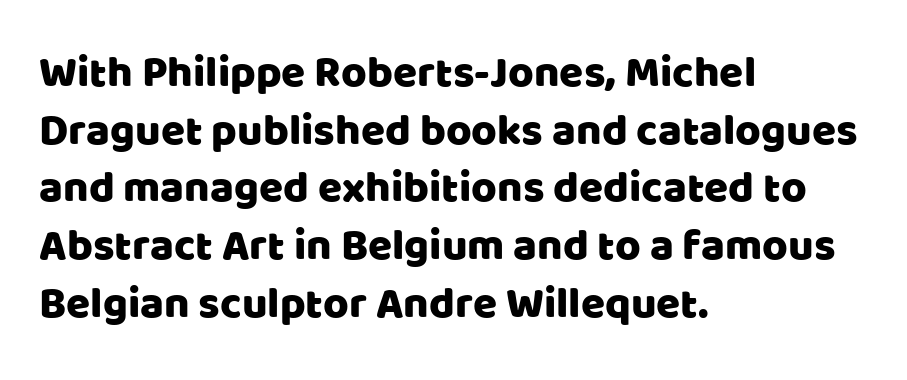
Q: Is the text italic (slanted)? A: No, it is upright.
Q: Is the typeface a serif or a sans-serif typeface? A: Sans-serif.
Q: Is the text underlined? A: No.
Q: How is the paragraph aligned? A: Left-aligned.
Q: Is the spacing between letters normal or unusually wide? A: Normal.
Q: Is the spacing between lines tight, normal or loose? A: Normal.
Q: Width (condensed, normal, or wide)? A: Normal.
Q: Stroke contrast? A: Low.
Q: x-height? A: Large.
Q: Monospaced? A: No.
